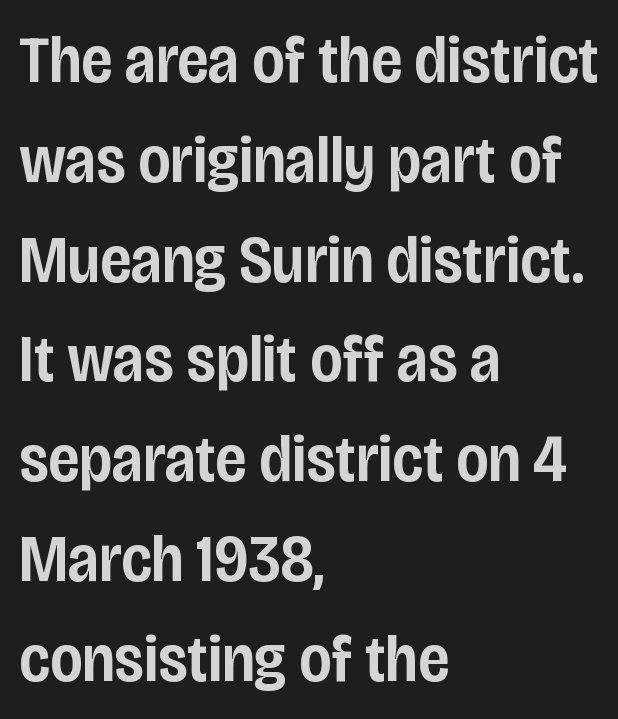
You can tell it's not italic because the verticals are truly vertical. On the weight axis this lands at semibold, roughly 600. Spacing verdict: proportional, widths tailored to each character. A student would call this left alignment; a typographer would say flush left, rag right. Honestly, the row spacing looks completely unremarkable.
